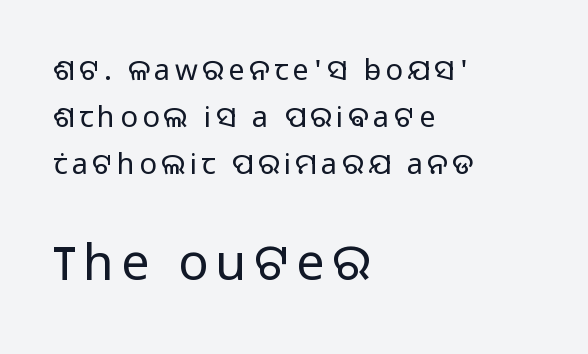
The image shows 50 px light sans-serif type, upright; set left-aligned, normal line spacing (1.62x), not underlined; the second (bottom) block is 1.72x larger; low stroke contrast and a medium x-height.
